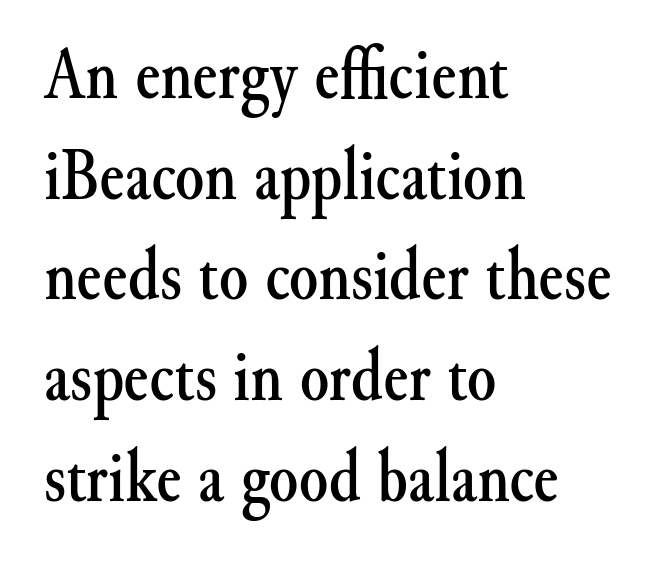
Q: Is the text italic (slanted)? A: No, it is upright.
Q: Is the typeface a serif or a sans-serif typeface? A: Serif.
Q: Is the text underlined? A: No.
Q: How is the paragraph aligned? A: Left-aligned.
Q: Is the spacing between letters normal or unusually wide? A: Normal.
Q: Is the spacing between lines tight, normal or loose? A: Normal.
Q: Width (condensed, normal, or wide)? A: Normal.
Q: Stroke contrast? A: Medium.
Q: x-height? A: Small.
Q: Monospaced? A: No.
